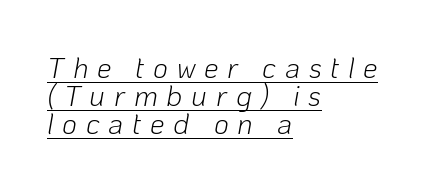
{"italic": "yes", "lean": "right", "slant_degrees": 10, "bold": "no", "weight": "light", "width": "normal", "stroke_contrast": "low", "x_height": "medium", "monospaced": "no", "underline": "yes", "align": "left", "line_spacing": "tight", "line_spacing_ratio": 0.96, "letter_spacing": "wide", "letter_spacing_em": 0.3, "glyph_px": 29}
